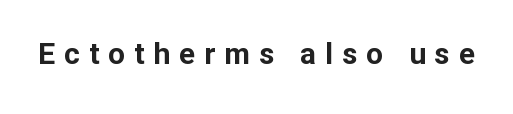
Q: Is the text bold? A: Yes.
Q: Is the text italic (slanted)? A: No, it is upright.
Q: Is the typeface a serif or a sans-serif typeface? A: Sans-serif.
Q: Is the text underlined? A: No.
Q: Is the spacing between letters normal or unusually wide? A: Unusually wide.
Q: Width (condensed, normal, or wide)? A: Normal.
Q: Stroke contrast? A: Low.
Q: x-height? A: Medium.
Q: Monospaced? A: No.
